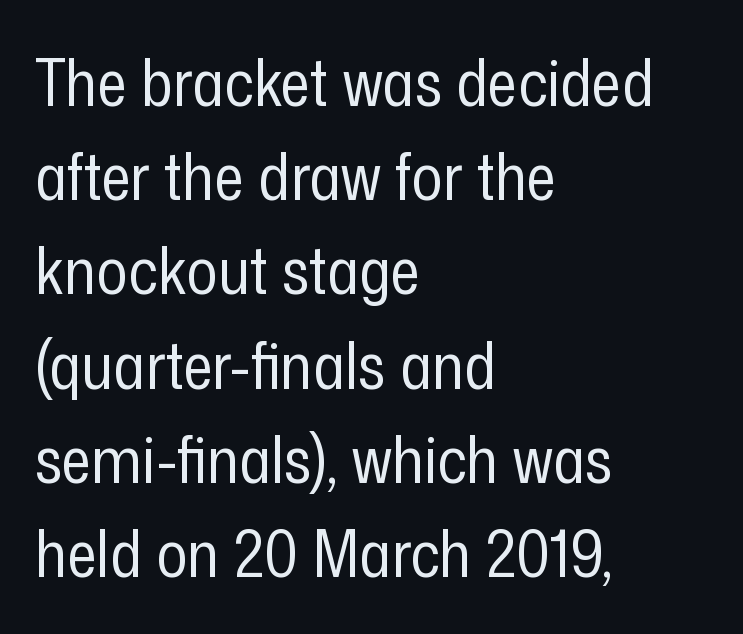
Compared with typical body copy, the letter spacing here is the same. Each letter's strokes conclude bluntly, with no projecting serifs. The rows are spaced the way most documents space them. Think of a printed novel: that variable character pitch is what you see here.
